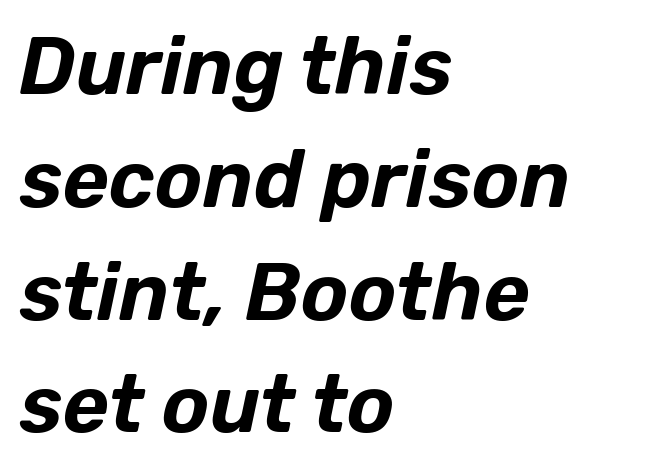
The space directly below the letters is spotless. Successive baselines arrive at the customary interval. The type is set solid horizontally, with unmodified tracking. The passage shown is typed in a proportional face where columns would drift. The rendering applies a slant to the glyphs.
